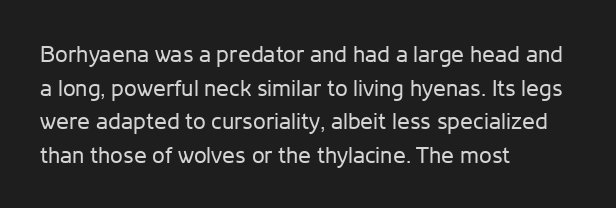
{"italic": "no", "bold": "no", "underline": "no", "align": "left", "line_spacing": "normal", "line_spacing_ratio": 1.46, "letter_spacing": "normal", "letter_spacing_em": 0.0, "glyph_px": 23}
